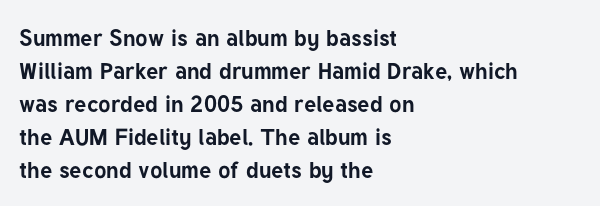
The image shows 23 px bold type, upright; set left-aligned, normal line spacing (1.44x), normal letter spacing, not underlined.
